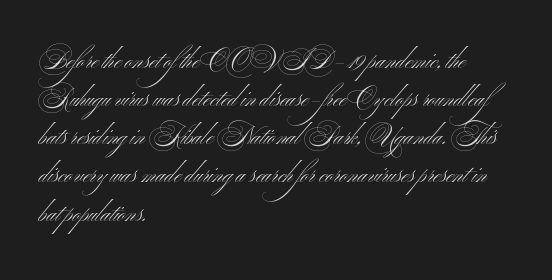
{"bold": "no", "underline": "no", "align": "left", "line_spacing": "normal", "line_spacing_ratio": 1.59, "letter_spacing": "normal", "letter_spacing_em": 0.0, "glyph_px": 24}
